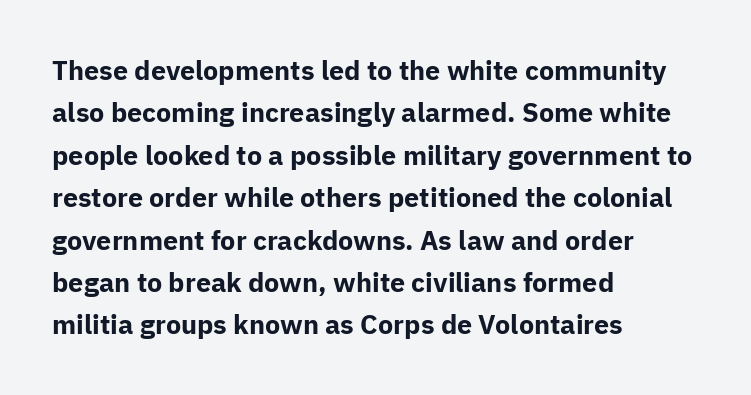
{"italic": "no", "bold": "yes", "underline": "no", "align": "left", "line_spacing": "normal", "line_spacing_ratio": 1.57, "letter_spacing": "normal", "letter_spacing_em": 0.0, "glyph_px": 27}
